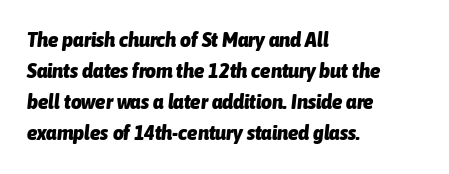
The image shows 21 px bold type, italic (leaning right); set left-aligned, normal line spacing (1.48x), normal letter spacing, not underlined.
